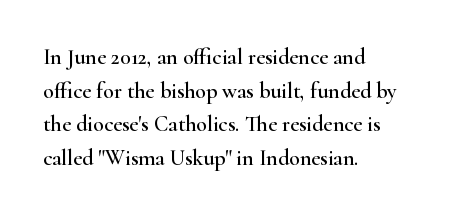
{"italic": "no", "underline": "no", "align": "left", "line_spacing": "normal", "line_spacing_ratio": 1.53, "letter_spacing": "normal", "letter_spacing_em": 0.0, "glyph_px": 22}
